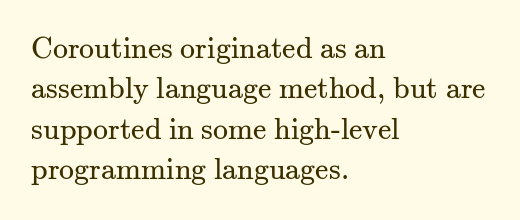
Spacing between characters is what you'd get straight out of the box. Leftover space on each line is placed entirely after the last word. The letters advance in unequal steps, a hallmark of proportional type. The rendering shows small feet on the letterforms — a serif design.
